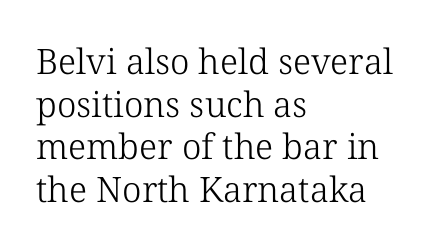
Alignment: flush left. Unmarked baselines from the first word to the last. This sample uses plain, unmodified letter spacing. Posture: vertical. Are there feet on the stems? There are — it's a serif. Each stroke keeps to a modest, everyday thickness or less.
